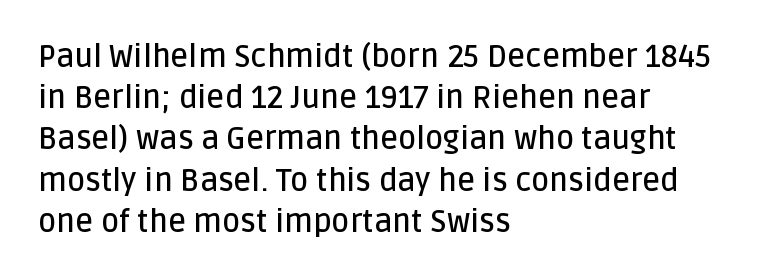
{"serif": "no", "italic": "no", "bold": "semi", "weight": "semibold", "width": "normal", "stroke_contrast": "low", "x_height": "large", "monospaced": "no", "underline": "no", "align": "left", "line_spacing": "normal", "line_spacing_ratio": 1.33, "letter_spacing": "normal", "letter_spacing_em": 0.0, "glyph_px": 31}
